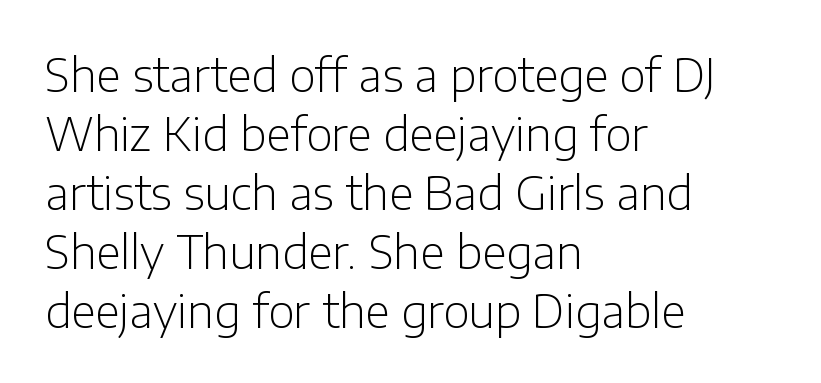
Q: Is the text bold? A: No.
Q: Is the text italic (slanted)? A: No, it is upright.
Q: Is the typeface a serif or a sans-serif typeface? A: Sans-serif.
Q: Is the text underlined? A: No.
Q: How is the paragraph aligned? A: Left-aligned.
Q: Is the spacing between letters normal or unusually wide? A: Normal.
Q: Is the spacing between lines tight, normal or loose? A: Normal.
Q: Width (condensed, normal, or wide)? A: Normal.
Q: Stroke contrast? A: Low.
Q: x-height? A: Medium.
Q: Monospaced? A: No.
